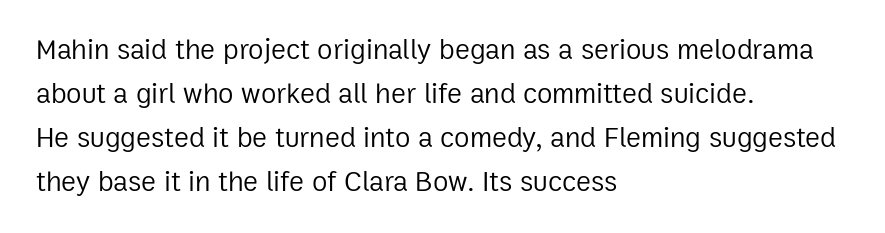
The image shows 28 px regular-weight sans-serif type, upright; set left-aligned, normal line spacing (1.57x), normal letter spacing, not underlined; low stroke contrast and a medium x-height.
